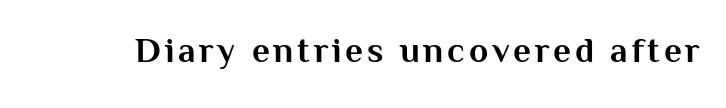
{"serif": "no", "italic": "no", "bold": "yes", "weight": "bold", "width": "normal", "stroke_contrast": "medium", "x_height": "medium", "monospaced": "no", "underline": "no", "glyph_px": 35}
